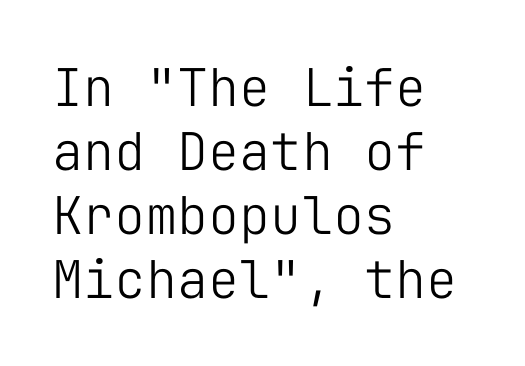
Q: Is the text bold? A: No.
Q: Is the text italic (slanted)? A: No, it is upright.
Q: Is the typeface a serif or a sans-serif typeface? A: Sans-serif.
Q: Is the text underlined? A: No.
Q: How is the paragraph aligned? A: Left-aligned.
Q: Is the spacing between letters normal or unusually wide? A: Normal.
Q: Width (condensed, normal, or wide)? A: Normal.
Q: Stroke contrast? A: Low.
Q: x-height? A: Medium.
Q: Monospaced? A: Yes.
